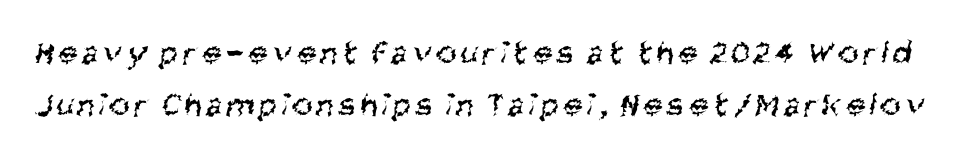
The image shows 34 px regular-weight, condensed sans-serif type; set normal line spacing (1.54x), not underlined; medium stroke contrast and a large x-height.
